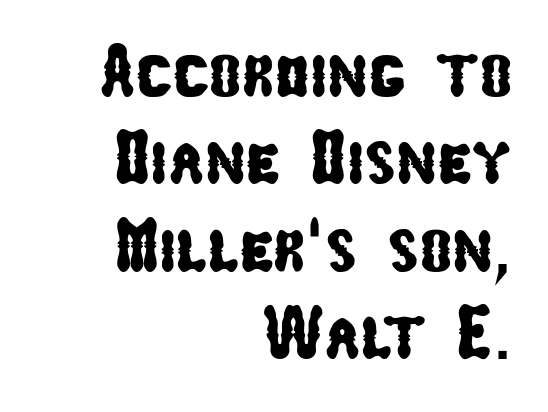
Observe the ordinary spacing: letters are neighbours, not strangers. Think of a printed novel: that variable character pitch is what you see here. The paragraph has a hard right edge and a soft left edge. A bare baseline throughout the passage. Notice how descenders almost collide with the ascenders below — that's tight leading. Serif or sans? Sans — the stroke terminals are bare.
